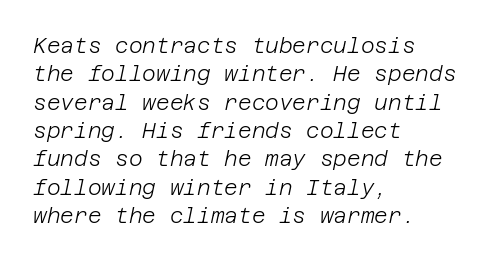
Q: Is the text bold? A: No.
Q: Is the text italic (slanted)? A: Yes, it leans right by about 12 degrees.
Q: Is the text underlined? A: No.
Q: How is the paragraph aligned? A: Left-aligned.
Q: Is the spacing between letters normal or unusually wide? A: Normal.
Q: Is the spacing between lines tight, normal or loose? A: Normal.
